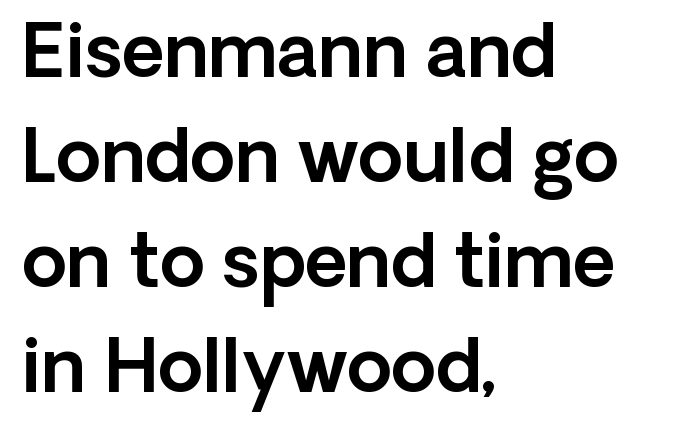
The letters stand straight up with perfectly vertical stems. The letters advance in unequal steps, a hallmark of proportional type. Summary of vertical rhythm: regular, with standard interline spacing. Each word holds together tightly as a unit, with standard inter-letter gaps. These lines are composed in type without serifs. The foot of each line stays bare and open.
